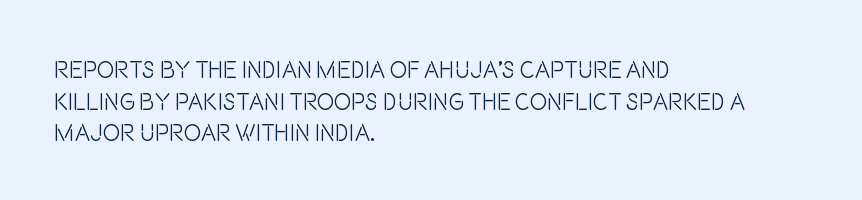
Q: Is the text bold? A: No.
Q: Is the text italic (slanted)? A: No, it is upright.
Q: Is the text underlined? A: No.
Q: How is the paragraph aligned? A: Left-aligned.
Q: Is the spacing between letters normal or unusually wide? A: Normal.
Q: Is the spacing between lines tight, normal or loose? A: Normal.
